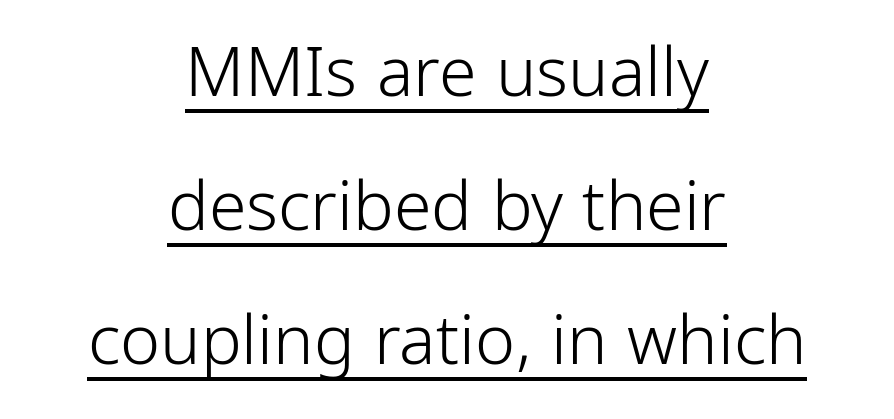
The rendered words wear a rule along their underside. Weight: regular or lighter. This rendering uses center alignment, leaving both contours irregular but symmetric. Look at the bottom of the vertical strokes: they stop flat, with no serifs. Glyph-to-glyph distance matches everyday printed text.
